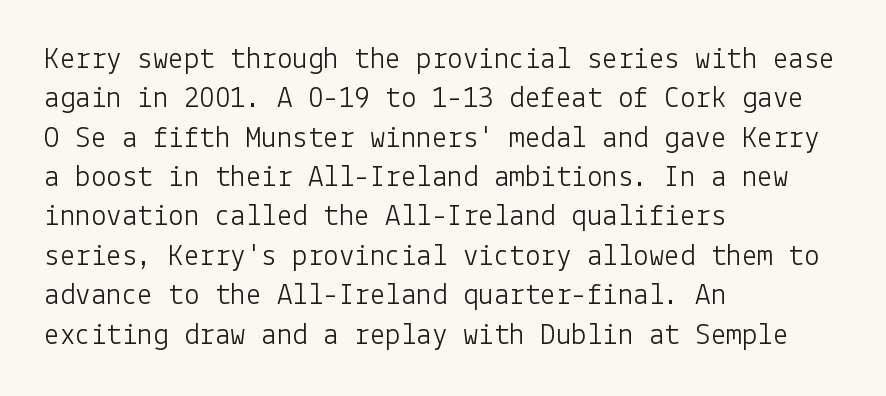
Rendered with straight, roman letterforms. A sans-serif font was chosen for this passage. On a weight scale, this lands at 450 or below. Bare-footed words on every line.
